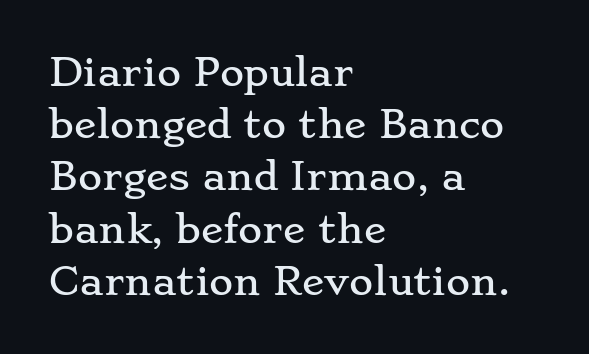
{"serif": "yes", "italic": "no", "width": "wide", "stroke_contrast": "low", "x_height": "small", "monospaced": "no", "underline": "no", "align": "left", "line_spacing": "normal", "line_spacing_ratio": 1.41, "letter_spacing": "normal", "letter_spacing_em": 0.0, "glyph_px": 37}
